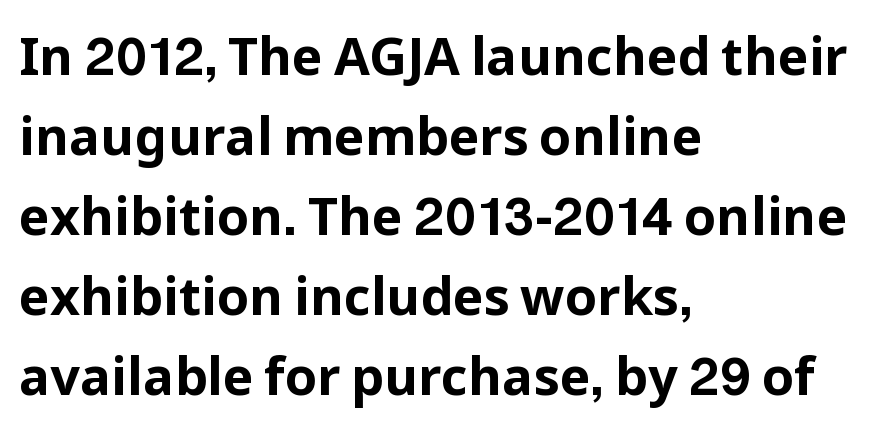
The image shows 52 px bold sans-serif type, upright; set left-aligned, normal line spacing (1.54x), normal letter spacing, not underlined; low stroke contrast and a medium x-height.
